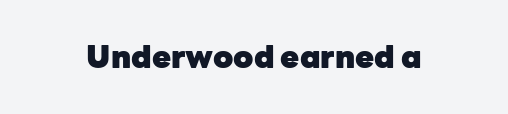
Q: Is the text bold? A: Yes.
Q: Is the text italic (slanted)? A: No, it is upright.
Q: Is the typeface a serif or a sans-serif typeface? A: Sans-serif.
Q: Is the text underlined? A: No.
Q: Is the spacing between letters normal or unusually wide? A: Normal.
Q: Width (condensed, normal, or wide)? A: Normal.
Q: Stroke contrast? A: Low.
Q: x-height? A: Medium.
Q: Monospaced? A: No.
